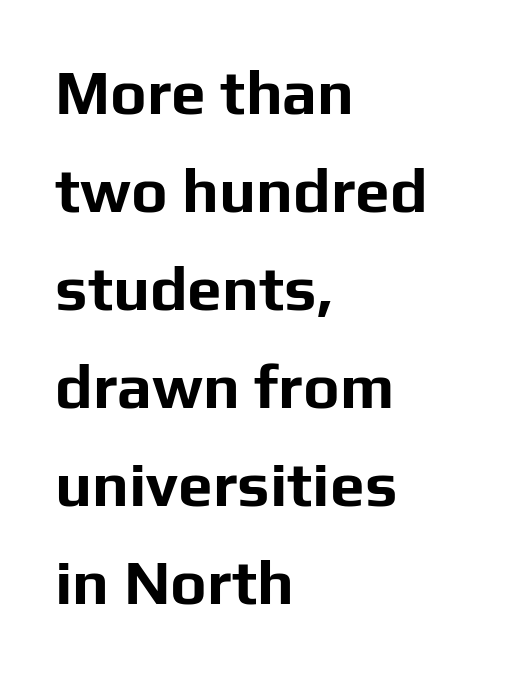
Q: Is the text bold? A: Yes.
Q: Is the text italic (slanted)? A: No, it is upright.
Q: Is the typeface a serif or a sans-serif typeface? A: Sans-serif.
Q: Is the text underlined? A: No.
Q: How is the paragraph aligned? A: Left-aligned.
Q: Is the spacing between letters normal or unusually wide? A: Normal.
Q: Is the spacing between lines tight, normal or loose? A: Normal.
Q: Width (condensed, normal, or wide)? A: Normal.
Q: Stroke contrast? A: Low.
Q: x-height? A: Medium.
Q: Monospaced? A: No.
